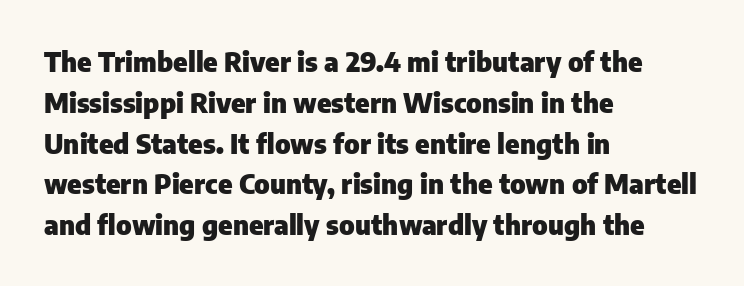
This is the regular roman posture of the typeface. Regarding leading, the lines here are spaced in the standard way. Heft: maximum for text — a bold. The specimen omits any rule beneath the text block's lines.
